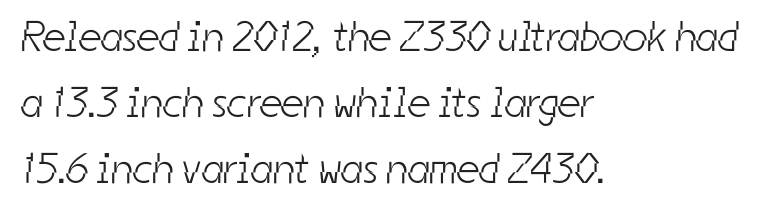
The image shows 43 px light, condensed sans-serif type; set left-aligned, normal line spacing (1.54x), normal letter spacing, not underlined; low stroke contrast and a medium x-height.
